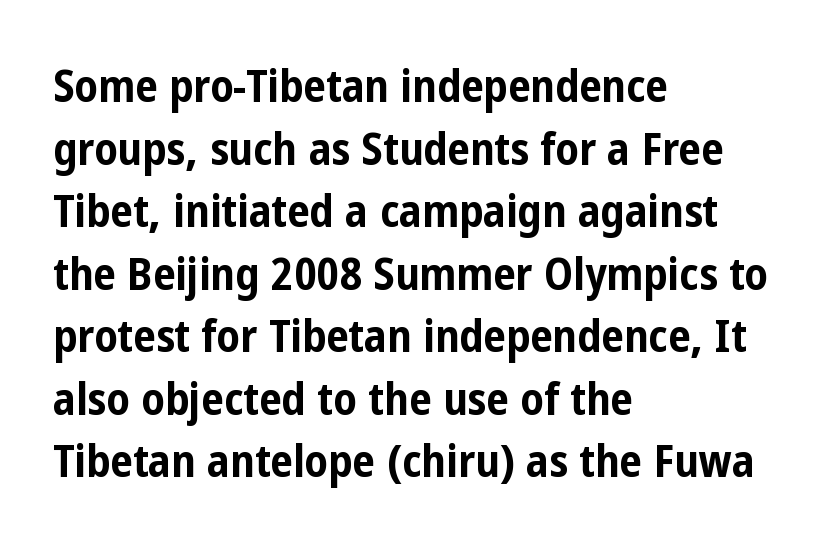
The space beneath each line is pristine and unruled. Notice how thick the strokes are: this is what a full bold looks like. A typesetter would call this zero additional tracking. This rendering uses left alignment, leaving the right contour irregular.
